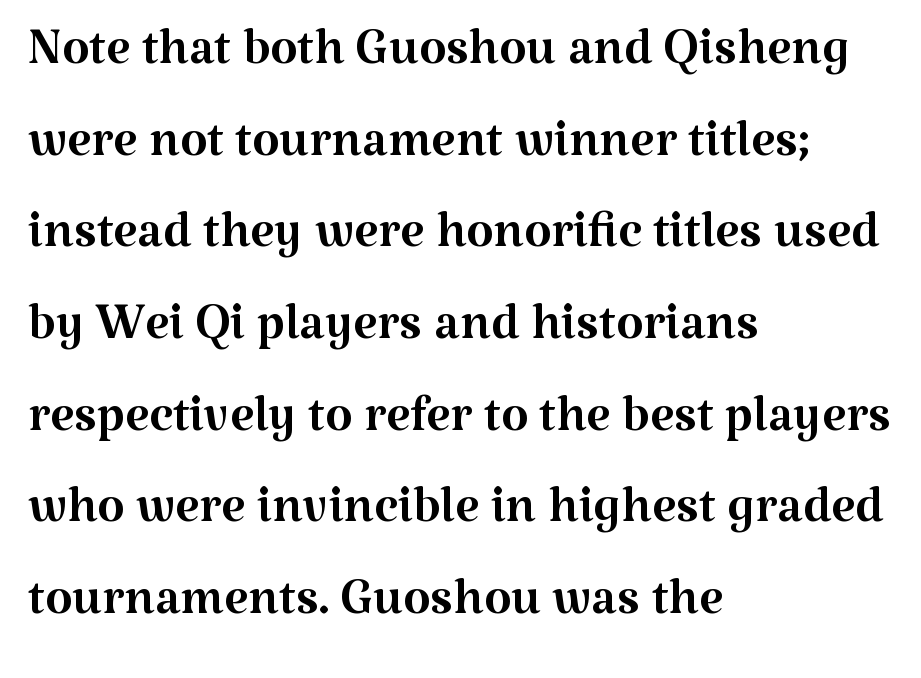
Q: Is the text bold? A: No.
Q: Is the text italic (slanted)? A: No, it is upright.
Q: Is the typeface a serif or a sans-serif typeface? A: Serif.
Q: Is the text underlined? A: No.
Q: How is the paragraph aligned? A: Left-aligned.
Q: Is the spacing between letters normal or unusually wide? A: Normal.
Q: Is the spacing between lines tight, normal or loose? A: Normal.
Q: Width (condensed, normal, or wide)? A: Normal.
Q: Stroke contrast? A: Medium.
Q: x-height? A: Medium.
Q: Monospaced? A: No.
